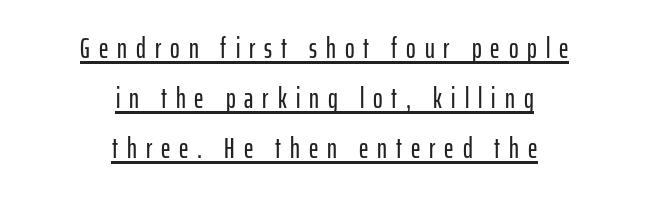
The image shows 29 px condensed sans-serif type, upright; set centered, line spacing 1.73x, unusually wide letter spacing (+0.31 em), underlined; low stroke contrast and a medium x-height.
